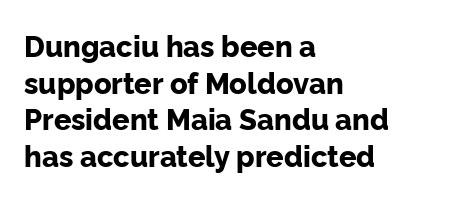
{"serif": "no", "italic": "no", "bold": "yes", "weight": "bold", "width": "normal", "stroke_contrast": "low", "x_height": "medium", "monospaced": "no", "underline": "no", "align": "left", "line_spacing": "normal", "line_spacing_ratio": 1.26, "letter_spacing": "normal", "letter_spacing_em": 0.0, "glyph_px": 29}
